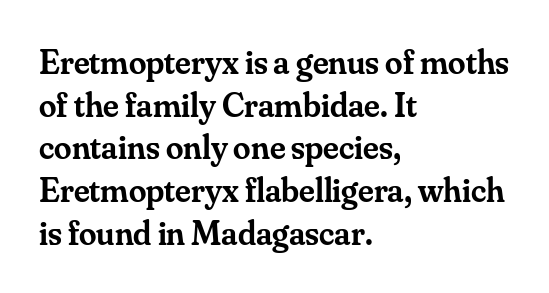
Q: Is the text bold? A: Semi-bold.
Q: Is the text italic (slanted)? A: No, it is upright.
Q: Is the typeface a serif or a sans-serif typeface? A: Serif.
Q: Is the text underlined? A: No.
Q: How is the paragraph aligned? A: Left-aligned.
Q: Is the spacing between letters normal or unusually wide? A: Normal.
Q: Width (condensed, normal, or wide)? A: Normal.
Q: Stroke contrast? A: Medium.
Q: x-height? A: Small.
Q: Monospaced? A: No.
